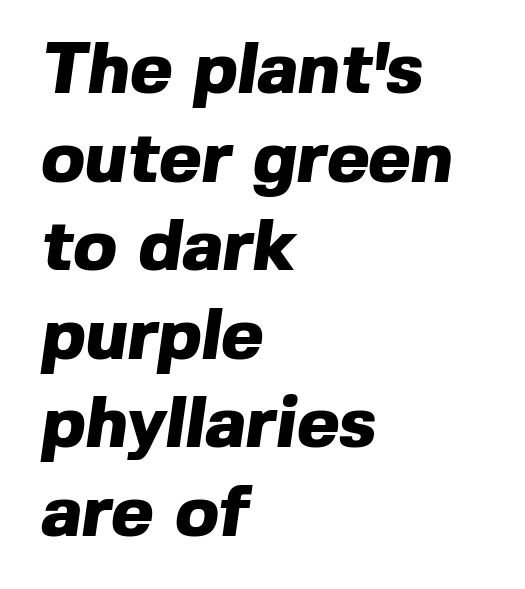
{"serif": "no", "bold": "yes", "weight": "heavy", "width": "normal", "x_height": "medium", "monospaced": "no", "underline": "no", "align": "left", "line_spacing_ratio": 1.23, "letter_spacing": "normal", "letter_spacing_em": 0.0, "glyph_px": 72}
